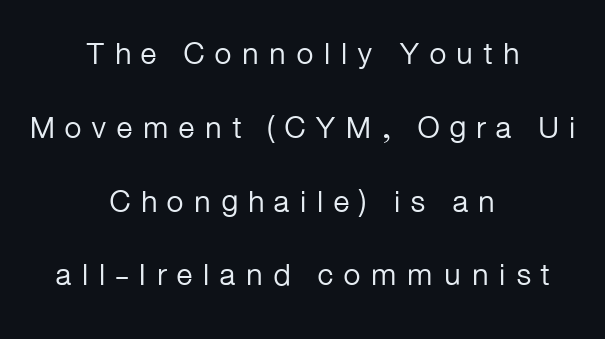
The image shows 31 px regular-weight sans-serif type, upright; set centered, loose line spacing (2.38x), unusually wide letter spacing (+0.29 em), not underlined; low stroke contrast and a medium x-height.
